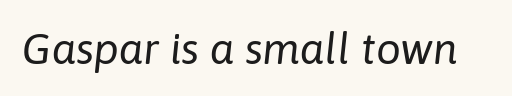
{"italic": "yes", "lean": "right", "slant_degrees": 6, "bold": "no", "weight": "regular", "width": "normal", "stroke_contrast": "low", "x_height": "medium", "monospaced": "no", "underline": "no", "letter_spacing": "normal", "letter_spacing_em": 0.0, "glyph_px": 44}
